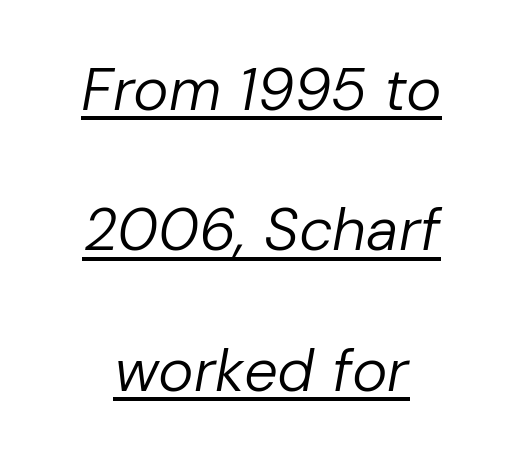
{"italic": "yes", "lean": "right", "slant_degrees": 10, "bold": "no", "weight": "regular", "width": "normal", "stroke_contrast": "low", "x_height": "medium", "monospaced": "no", "underline": "yes", "align": "center", "line_spacing": "loose", "line_spacing_ratio": 2.34, "letter_spacing": "normal", "letter_spacing_em": 0.0, "glyph_px": 60}
